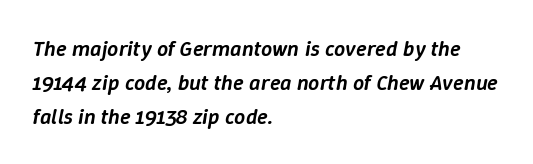
{"italic": "yes", "lean": "right", "slant_degrees": 9, "bold": "semi", "underline": "no", "align": "left", "line_spacing": "normal", "line_spacing_ratio": 1.54, "letter_spacing": "normal", "letter_spacing_em": 0.0, "glyph_px": 22}
